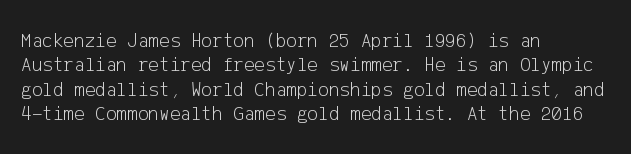
These lines keep a tight, regular rhythm from letter to letter. In CSS terms this would be text-align: left. Weight: in the light-to-regular range. This is roman type, the default non-slanted kind. Decoration check: the copy has no underline.
